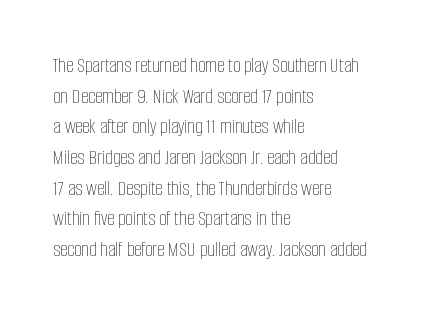
{"italic": "no", "bold": "no", "underline": "no", "align": "left", "line_spacing": "normal", "line_spacing_ratio": 1.46, "letter_spacing": "normal", "letter_spacing_em": 0.0, "glyph_px": 21}
